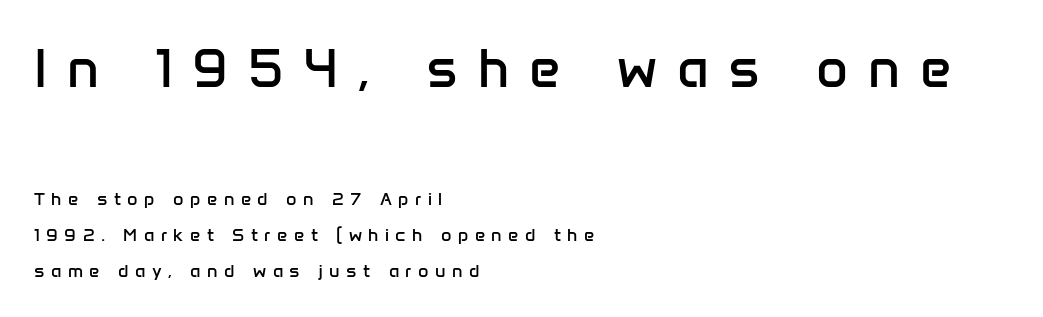
Q: Is the text bold? A: No.
Q: Is the text italic (slanted)? A: No, it is upright.
Q: Is the typeface a serif or a sans-serif typeface? A: Sans-serif.
Q: Is the text underlined? A: No.
Q: How is the paragraph aligned? A: Left-aligned.
Q: Is the spacing between letters normal or unusually wide? A: Unusually wide.
Q: Is the spacing between lines tight, normal or loose? A: Loose.
Q: Which block of text is set in a larger size, the first (top) or the second (bottom)? A: The first (top) one.
Q: Width (condensed, normal, or wide)? A: Normal.
Q: Stroke contrast? A: Low.
Q: x-height? A: Medium.
Q: Monospaced? A: No.
